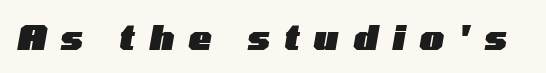
The image shows 34 px heavy, wide type, italic (leaning right); set unusually wide letter spacing (+0.43 em), not underlined; low stroke contrast and a medium x-height.
